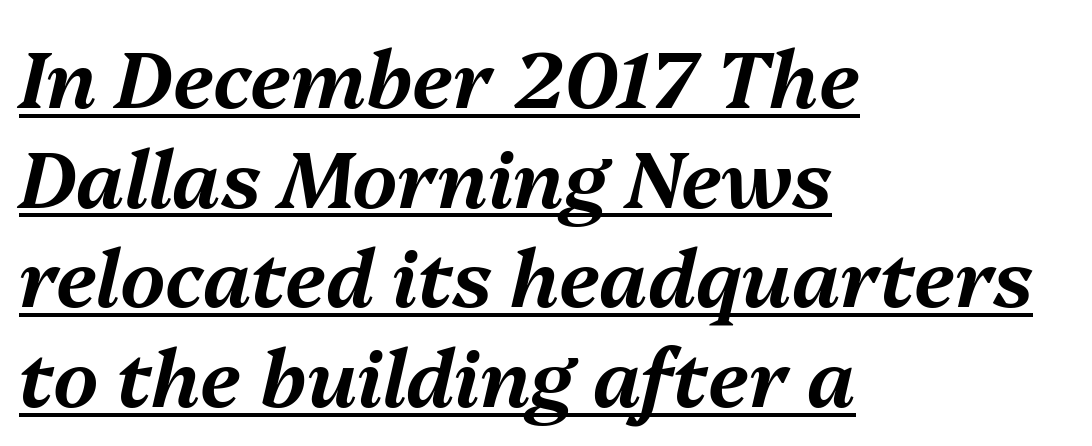
The image shows 79 px text type, italic (leaning right); set left-aligned, normal line spacing (1.26x), normal letter spacing, underlined; medium stroke contrast and a medium x-height.
